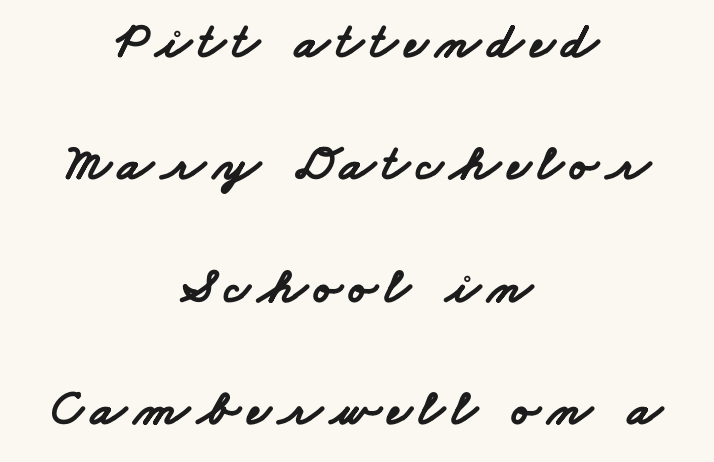
Only glyphs here, with clear space below each row. Airy leading. Notice how thick the strokes are: this is what a full bold looks like. Horizontally, the lines are justified to the midpoint only. A typesetter would call this proportional, since set widths differ per character.
